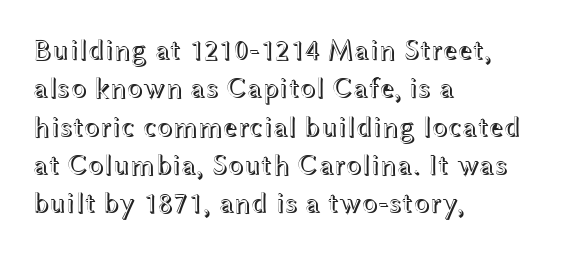
{"italic": "no", "width": "wide", "x_height": "medium", "monospaced": "no", "underline": "no", "align": "left", "line_spacing": "normal", "line_spacing_ratio": 1.32, "letter_spacing": "normal", "letter_spacing_em": 0.0, "glyph_px": 29}
